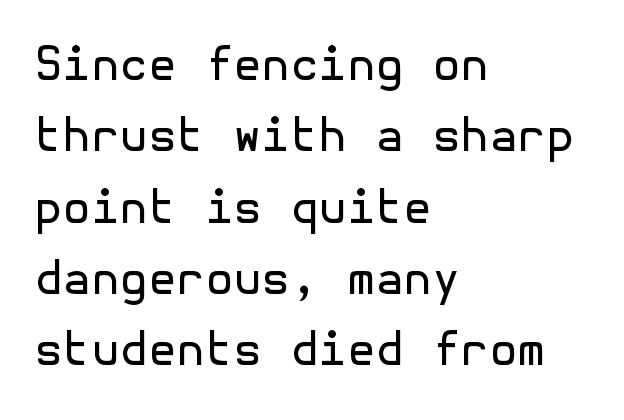
These lines are set flush left with a ragged right edge. The passage shown is not bold in any degree. Anything drawn beneath the words? Only blank space. Regarding leading, the lines here are spaced in the standard way.
